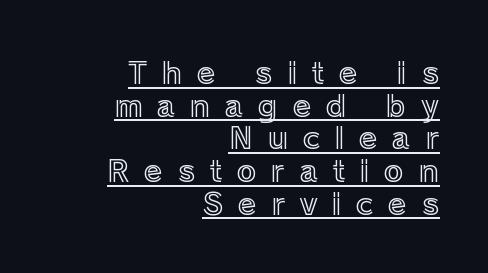
Q: Is the text italic (slanted)? A: No, it is upright.
Q: Is the text underlined? A: Yes.
Q: How is the paragraph aligned? A: Right-aligned.
Q: Is the spacing between letters normal or unusually wide? A: Unusually wide.
Q: Is the spacing between lines tight, normal or loose? A: Tight.
Q: Width (condensed, normal, or wide)? A: Normal.
Q: x-height? A: Medium.
Q: Monospaced? A: No.
